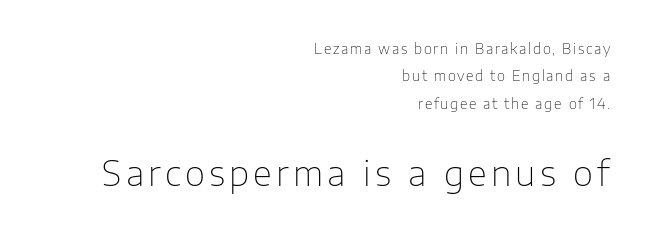
Visually, the bottom section dominates because its glyphs are scaled up. How would I describe the line gaps? Wide and relaxed. Compared with a flush-left layout, this one pins lines to the opposite, right side. Notice how the stems are strictly vertical — no italics here. No word sits above an underline.
